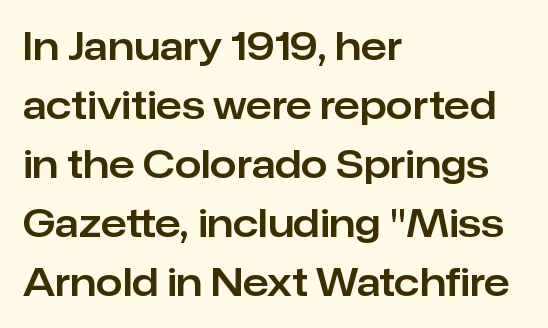
Posture: upright roman. Look at the tracking — it's just the regular setting, nothing added. A typesetter would call this leading conventional body-copy spacing. The passage shown is typed in a proportional face where columns would drift.
